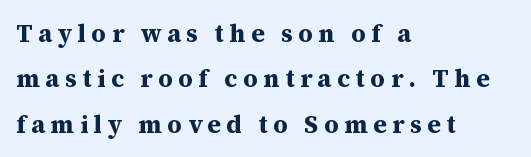
Q: Is the text bold? A: Yes.
Q: Is the text italic (slanted)? A: No, it is upright.
Q: Is the text underlined? A: No.
Q: How is the paragraph aligned? A: Left-aligned.
Q: Is the spacing between letters normal or unusually wide? A: Unusually wide.
